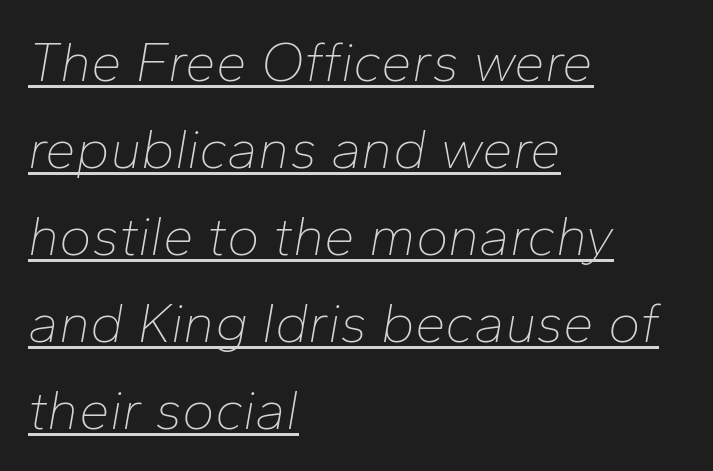
A typesetter would call this proportional, since set widths differ per character. Baseline-to-baseline distance is the conventional proportion of letter height. The paragraph has a hard left edge and a soft right edge. The string is rendered with underlining switched on. These lines were composed using italics. The line texture is even and compact thanks to regular tracking.
